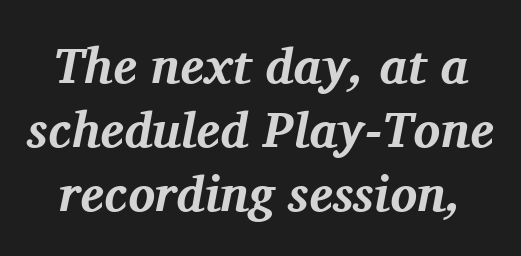
Font category for this specimen: serif. Characters follow at the spacing the type designer built in. Do the characters align in a grid? No, the font is proportional. Rows of type keep a routine distance in the vertical direction.
